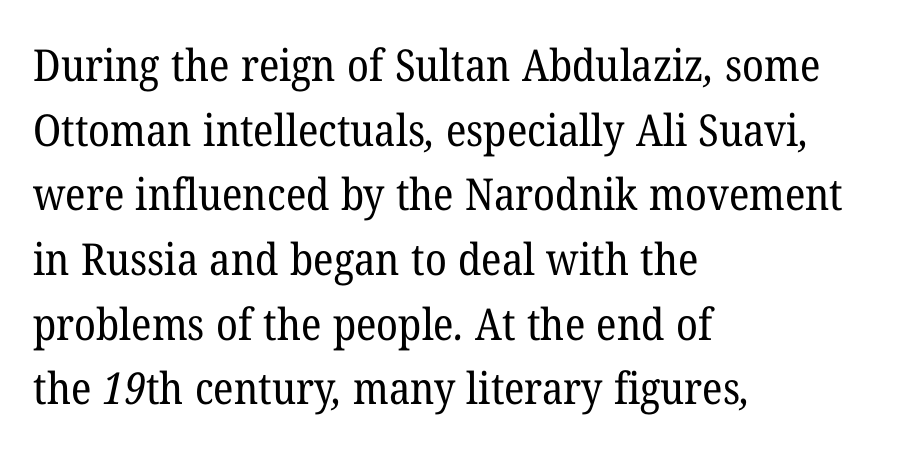
These glyphs show unthickened strokes, regular width or finer. Notice how descenders clear the ascenders below comfortably — that's standard leading. In terms of letterform style, serifs are clearly present. Note the varied advance widths — an 'i' is clearly narrower than an 'm'. Underline: absent.
